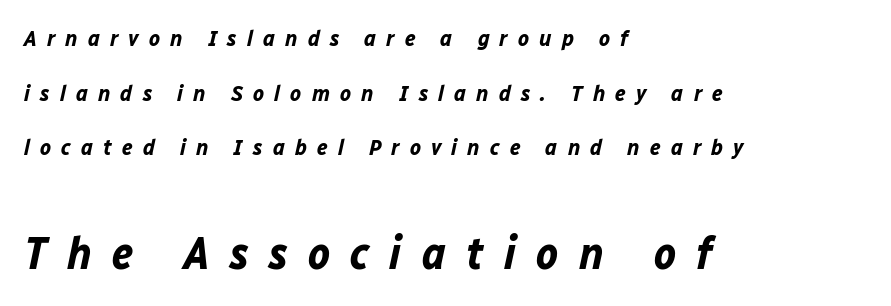
The image shows 46 px bold type, italic (leaning right); set left-aligned, loose line spacing (2.38x), unusually wide letter spacing (+0.44 em), not underlined; the second (bottom) block is 2.0x larger; low stroke contrast and a medium x-height.
